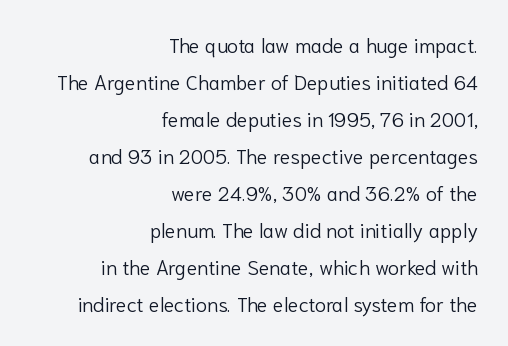
The image shows 20 px text type, upright; set right-aligned, line spacing 1.85x, normal letter spacing, not underlined.
